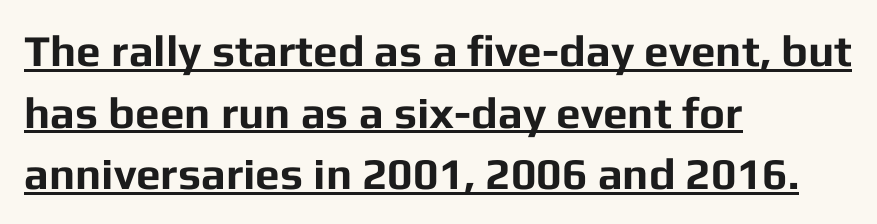
The image shows 44 px bold sans-serif type, upright; set left-aligned, normal line spacing (1.4x), normal letter spacing, underlined; low stroke contrast and a medium x-height.
